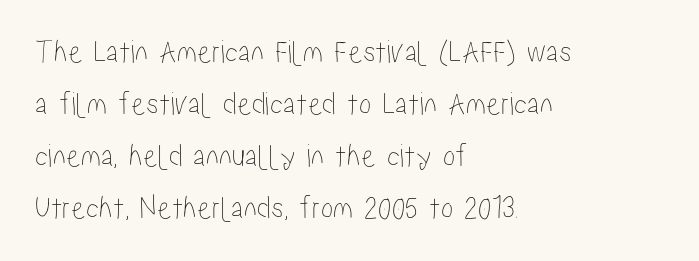
Q: Is the text italic (slanted)? A: No, it is upright.
Q: Is the text underlined? A: No.
Q: How is the paragraph aligned? A: Left-aligned.
Q: Is the spacing between letters normal or unusually wide? A: Normal.
Q: Is the spacing between lines tight, normal or loose? A: Normal.
Q: Width (condensed, normal, or wide)? A: Condensed.
Q: Stroke contrast? A: Low.
Q: x-height? A: Medium.
Q: Monospaced? A: No.
